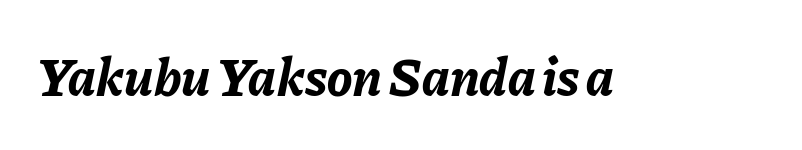
{"italic": "yes", "lean": "right", "slant_degrees": 11, "bold": "yes", "weight": "bold", "width": "normal", "stroke_contrast": "low", "x_height": "medium", "monospaced": "no", "underline": "no", "letter_spacing": "normal", "letter_spacing_em": 0.0, "glyph_px": 53}
